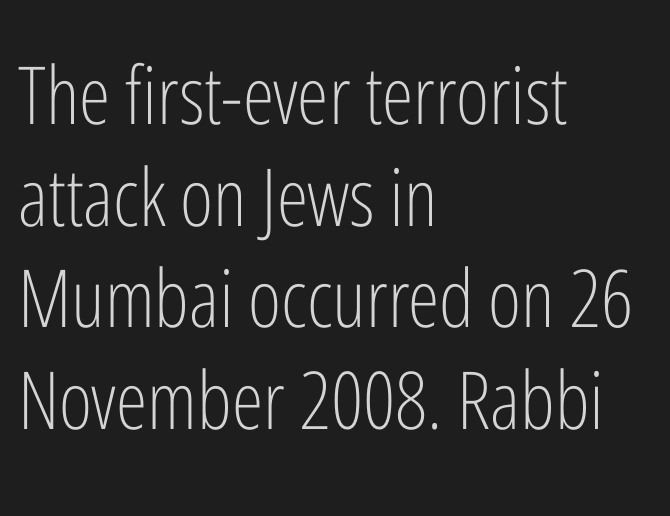
The image shows 80 px light, condensed sans-serif type, upright; set left-aligned, normal line spacing (1.27x), normal letter spacing, not underlined; low stroke contrast and a medium x-height.
